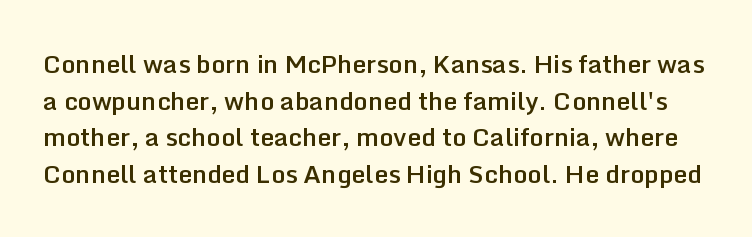
The image shows 25 px text type, upright; set normal line spacing (1.47x), normal letter spacing, not underlined.
